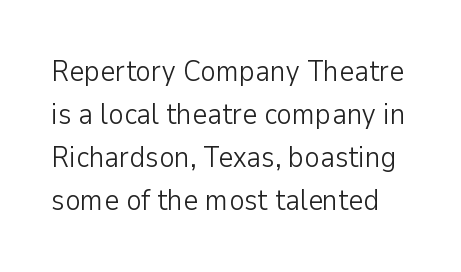
The image shows 29 px light sans-serif type, upright; set normal line spacing (1.48x), normal letter spacing, not underlined; low stroke contrast and a medium x-height.
